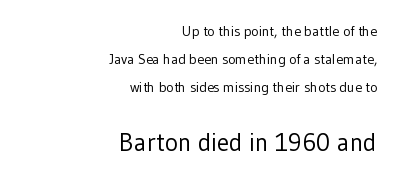
The rag falls on the left side of this text block. Typesetter's note — lower block bumped up in size, upper block left smaller. Bold? No — there's no thickening of the strokes. You can tell it's not italic because the verticals are truly vertical. Quick note: interline space is abundant.
